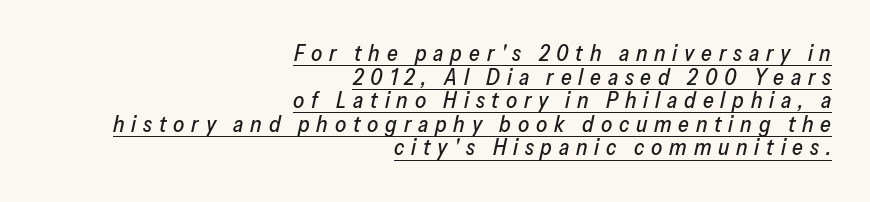
Q: Is the text italic (slanted)? A: Yes, it leans right by about 13 degrees.
Q: Is the text underlined? A: Yes.
Q: How is the paragraph aligned? A: Right-aligned.
Q: Is the spacing between letters normal or unusually wide? A: Unusually wide.
Q: Is the spacing between lines tight, normal or loose? A: Tight.
